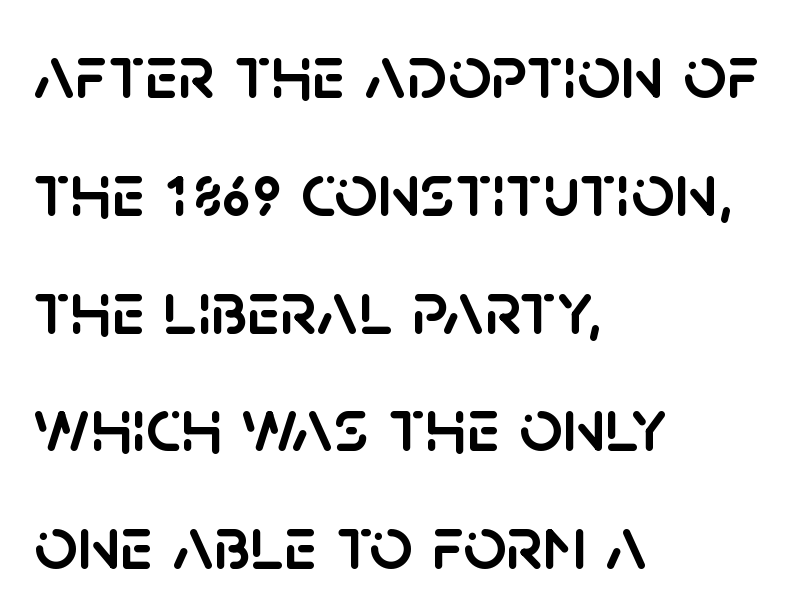
The image shows 76 px sans-serif type, upright; set left-aligned, normal line spacing (1.55x), normal letter spacing, not underlined; low stroke contrast and a large x-height.
